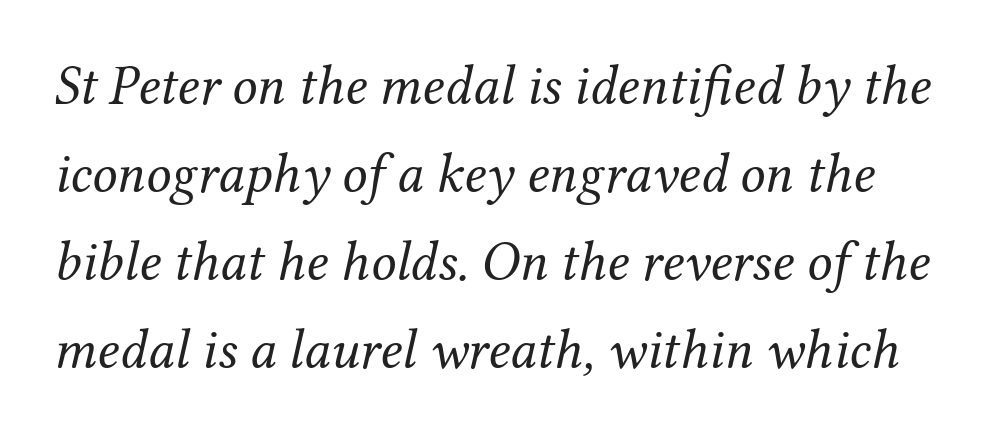
{"serif": "yes", "italic": "yes", "lean": "right", "slant_degrees": 12, "bold": "no", "weight": "regular", "width": "normal", "stroke_contrast": "medium", "x_height": "medium", "monospaced": "no", "underline": "no", "line_spacing": "normal", "line_spacing_ratio": 1.57, "letter_spacing": "normal", "letter_spacing_em": 0.0, "glyph_px": 56}
